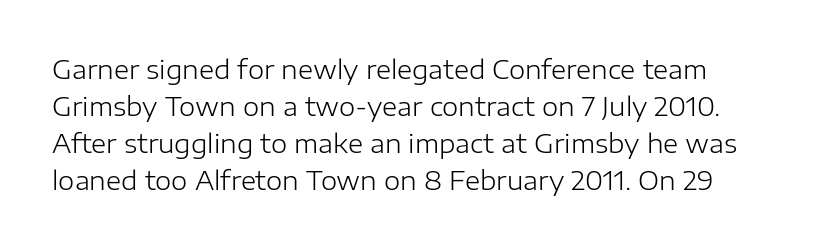
Q: Is the text bold? A: No.
Q: Is the text italic (slanted)? A: No, it is upright.
Q: Is the text underlined? A: No.
Q: Is the spacing between letters normal or unusually wide? A: Normal.
Q: Is the spacing between lines tight, normal or loose? A: Normal.
